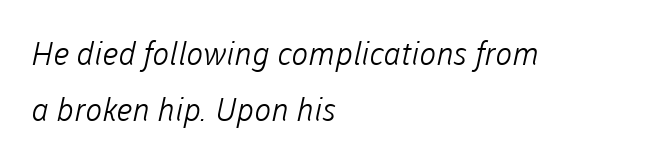
The image shows 32 px light sans-serif type; set left-aligned, line spacing 1.76x, normal letter spacing, not underlined; low stroke contrast and a medium x-height.
